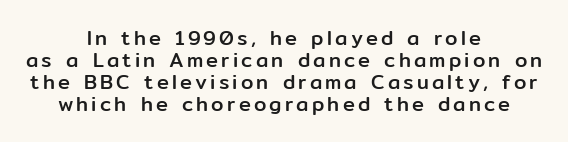
{"italic": "no", "underline": "no", "align": "center", "line_spacing": "tight", "line_spacing_ratio": 1.1, "glyph_px": 20}
